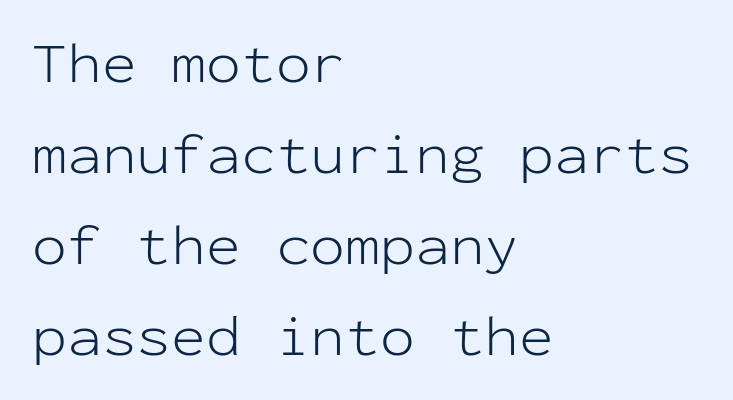
{"serif": "no", "italic": "no", "bold": "no", "weight": "light", "width": "normal", "stroke_contrast": "low", "x_height": "medium", "monospaced": "yes", "underline": "no", "align": "left", "line_spacing": "normal", "line_spacing_ratio": 1.57, "letter_spacing": "normal", "letter_spacing_em": 0.0, "glyph_px": 58}
